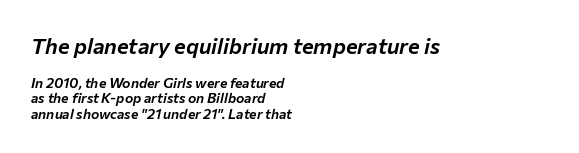
The axis of the letterforms is tilted away from vertical. Does the leading feel generous? Not at all — it's pinched. A clean baseline with only descenders dipping below it. Here the glyphs are tracked normally, forming tight word shapes. Scale decreases going downward across the two blocks.
